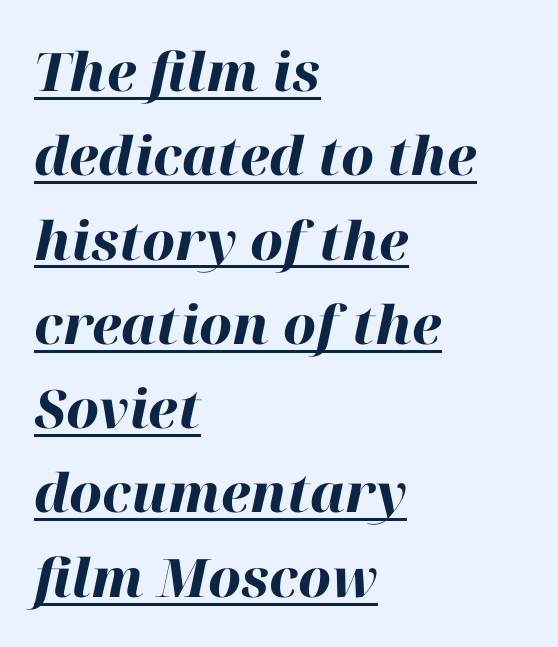
{"italic": "yes", "lean": "right", "slant_degrees": 12, "bold": "yes", "weight": "heavy", "width": "normal", "stroke_contrast": "high", "x_height": "medium", "monospaced": "no", "underline": "yes", "align": "left", "line_spacing": "normal", "line_spacing_ratio": 1.59, "letter_spacing": "normal", "letter_spacing_em": 0.0, "glyph_px": 53}
